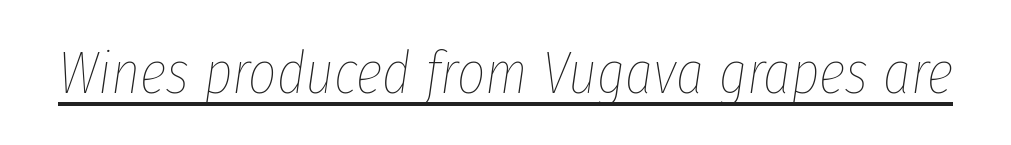
Standard letterfit; no display-style spreading of the glyphs. The weight tops out at a normal text grade. Do the characters align in a grid? No, the font is proportional. When letters slant like this, we call the style italic. Decoration check: the copy is underlined.
